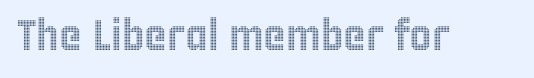
The letters stand straight up with perfectly vertical stems. The letters advance in unequal steps, a hallmark of proportional type. Short note: letters normally spaced. A clean baseline with only descenders dipping below it.
